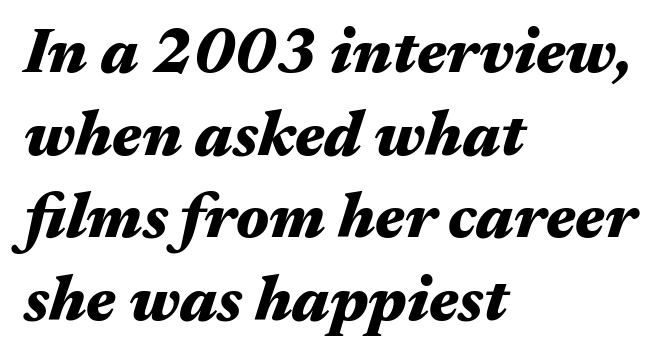
The image shows 64 px heavy, wide type, italic (leaning right); set left-aligned, normal line spacing (1.29x), normal letter spacing, not underlined; medium stroke contrast and a medium x-height.
